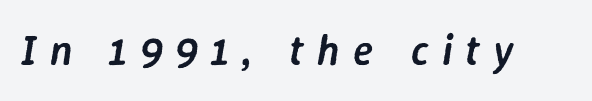
You could not count columns in this text — the font is proportionally spaced. The passage shown is not underscored anywhere. Letter spacing: wide. Stems and bowls a touch heavier than normal — semibold. Does the lettering tilt? It does — this is italic.
